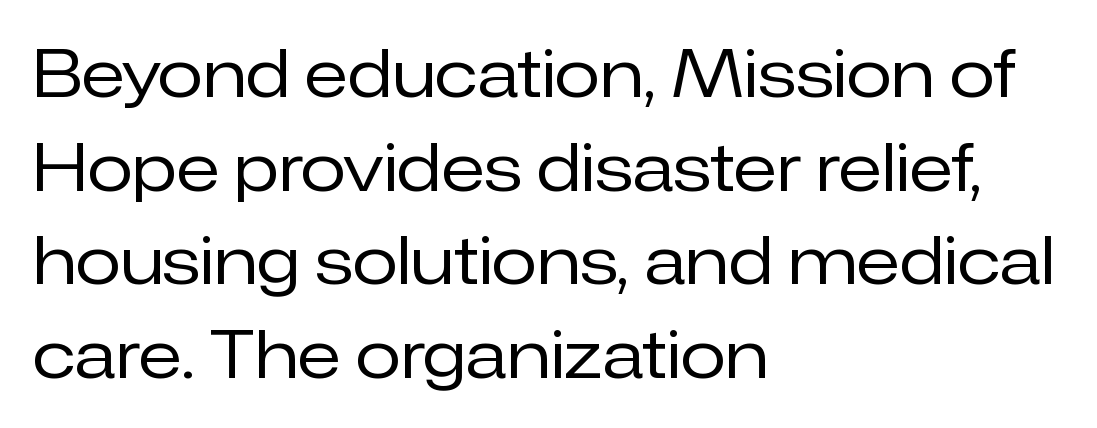
Q: Is the text bold? A: No.
Q: Is the text italic (slanted)? A: No, it is upright.
Q: Is the typeface a serif or a sans-serif typeface? A: Sans-serif.
Q: Is the text underlined? A: No.
Q: How is the paragraph aligned? A: Left-aligned.
Q: Is the spacing between letters normal or unusually wide? A: Normal.
Q: Is the spacing between lines tight, normal or loose? A: Normal.
Q: Width (condensed, normal, or wide)? A: Normal.
Q: Stroke contrast? A: Low.
Q: x-height? A: Medium.
Q: Monospaced? A: No.
